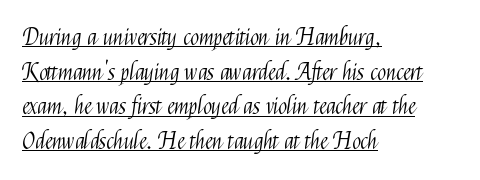
The image shows 23 px text type; set left-aligned, normal line spacing (1.51x), normal letter spacing, underlined.
